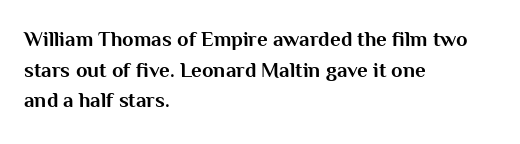
The image shows 21 px bold type, upright; set left-aligned, normal line spacing (1.46x), normal letter spacing, not underlined.
